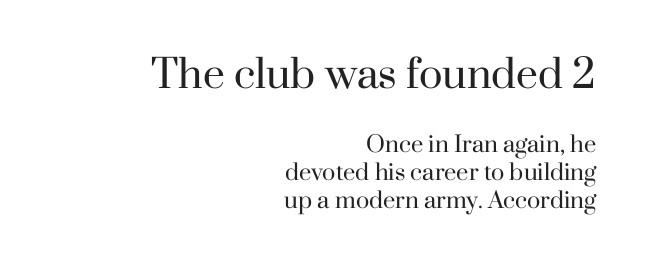
The image shows 39 px regular-weight serif type, upright; set right-aligned, normal line spacing (1.27x), normal letter spacing, not underlined; the first (top) block is 1.77x larger; high stroke contrast and a small x-height.
